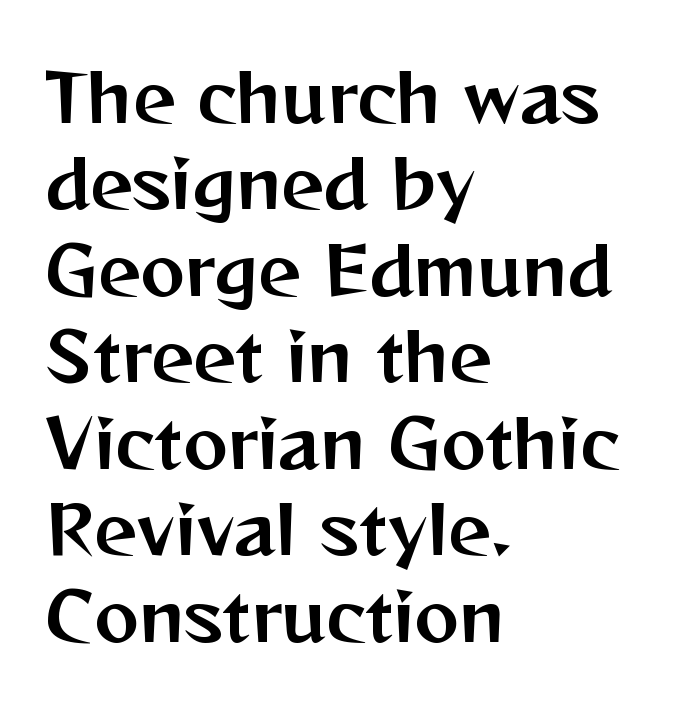
Q: Is the text italic (slanted)? A: No, it is upright.
Q: Is the typeface a serif or a sans-serif typeface? A: Sans-serif.
Q: Is the text underlined? A: No.
Q: How is the paragraph aligned? A: Left-aligned.
Q: Is the spacing between letters normal or unusually wide? A: Normal.
Q: Is the spacing between lines tight, normal or loose? A: Normal.
Q: Width (condensed, normal, or wide)? A: Normal.
Q: Stroke contrast? A: Medium.
Q: x-height? A: Medium.
Q: Monospaced? A: No.
